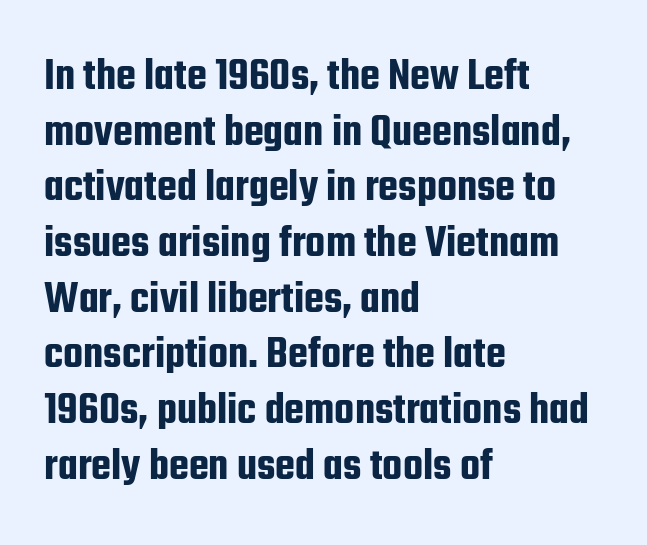
This is the regular roman posture of the typeface. The compositor pushed each line to the left boundary. This sample uses plain, unmodified letter spacing. Letterform terminals end flat and unadorned throughout the passage.
